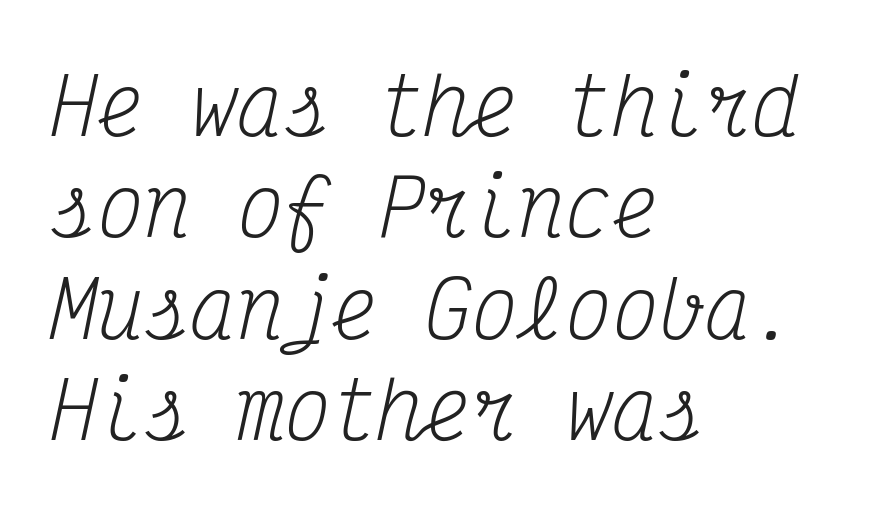
The image shows 78 px regular-weight, condensed serif type, italic (leaning right), monospaced; set left-aligned, normal line spacing (1.3x), normal letter spacing, not underlined; medium stroke contrast and a medium x-height.
